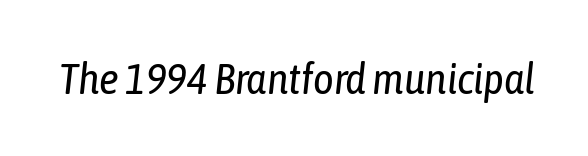
Q: Is the text bold? A: No.
Q: Is the text italic (slanted)? A: Yes, it leans right by about 6 degrees.
Q: Is the text underlined? A: No.
Q: Is the spacing between letters normal or unusually wide? A: Normal.
Q: Width (condensed, normal, or wide)? A: Condensed.
Q: Stroke contrast? A: Low.
Q: x-height? A: Medium.
Q: Monospaced? A: No.
